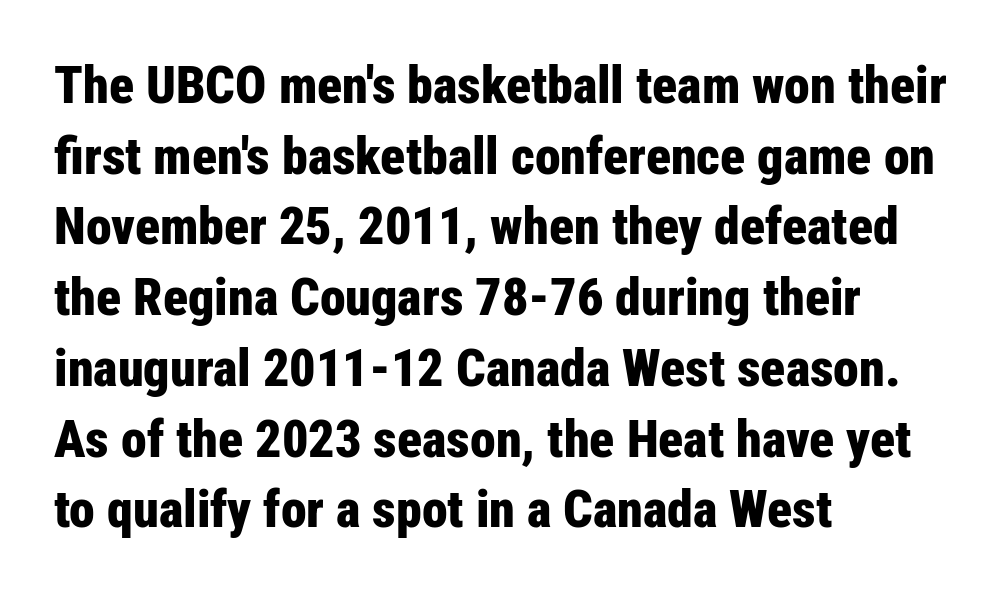
The image shows 52 px bold, condensed sans-serif type, upright; set left-aligned, normal line spacing (1.36x), normal letter spacing, not underlined; low stroke contrast and a medium x-height.
